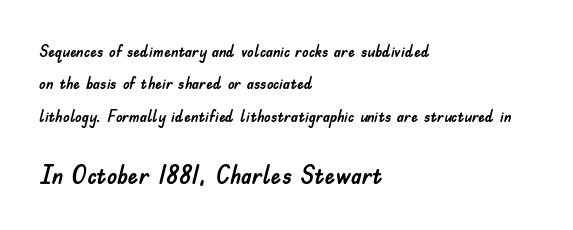
The image shows 26 px text type; set left-aligned, loose line spacing (1.9x), normal letter spacing, not underlined; the second (bottom) block is 1.53x larger.
